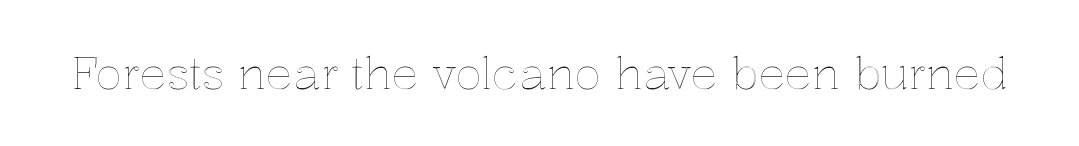
{"italic": "no", "width": "normal", "x_height": "medium", "monospaced": "no", "underline": "no", "letter_spacing": "normal", "letter_spacing_em": 0.0, "glyph_px": 44}
